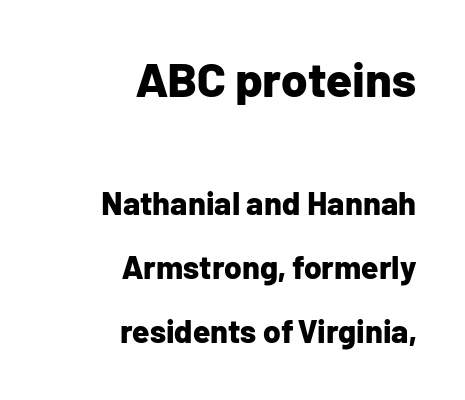
{"serif": "no", "italic": "no", "bold": "yes", "weight": "bold", "width": "normal", "stroke_contrast": "low", "x_height": "medium", "monospaced": "no", "underline": "no", "align": "right", "line_spacing": "loose", "line_spacing_ratio": 2.0, "letter_spacing": "normal", "letter_spacing_em": 0.0, "larger_block": "first", "size_ratio": 1.5, "glyph_px": 48}
